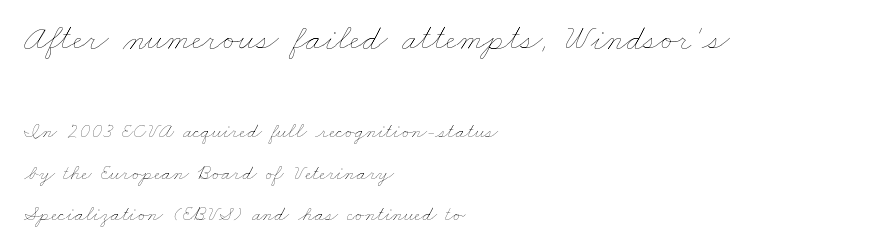
The image shows 36 px thin, wide type; set left-aligned, loose line spacing (1.96x), normal letter spacing, not underlined; the first (top) block is 1.71x larger; low stroke contrast and a small x-height.
